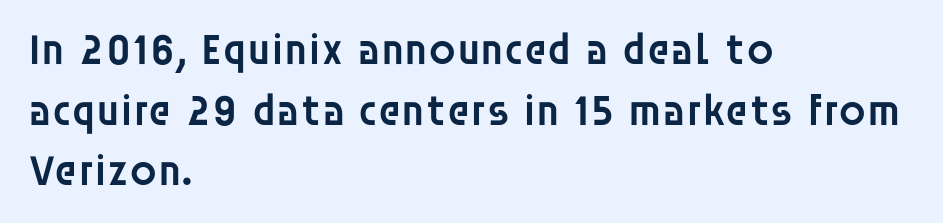
The image shows 44 px semibold sans-serif type, upright; set left-aligned, normal line spacing (1.38x), normal letter spacing, not underlined; low stroke contrast and a large x-height.
